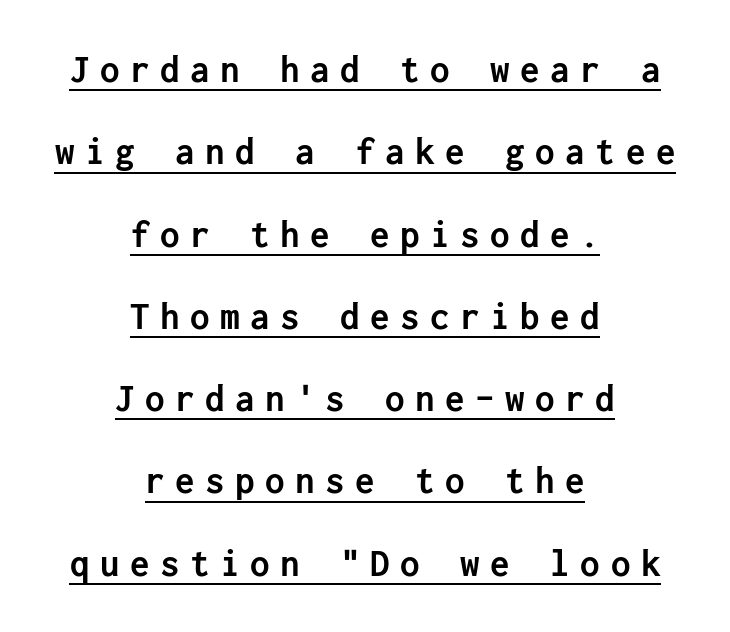
{"serif": "no", "italic": "no", "bold": "yes", "weight": "semibold", "width": "normal", "stroke_contrast": "low", "x_height": "medium", "underline": "yes", "align": "center", "line_spacing": "loose", "line_spacing_ratio": 2.11, "letter_spacing": "wide", "letter_spacing_em": 0.27, "glyph_px": 39}
